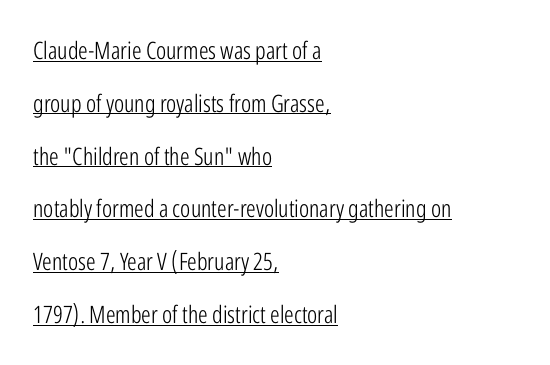
The line-height multiplier appears high, well above default. Default kerning and tracking; the words read as compact shapes. This rendering features underlined lettering. Italic? Not at all — the glyphs are vertical.
